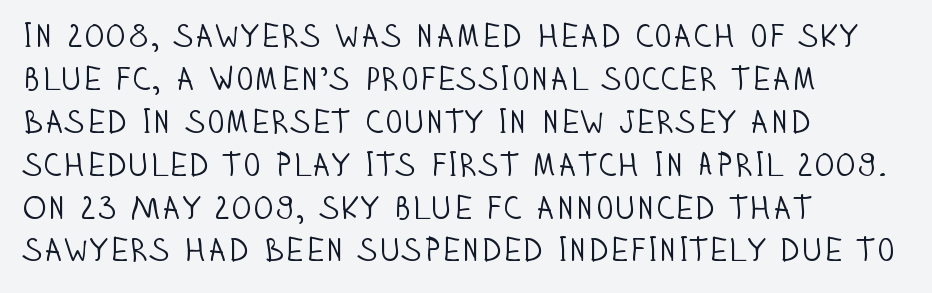
The image shows 33 px light, condensed sans-serif type, upright; set left-aligned, normal line spacing (1.3x), normal letter spacing, not underlined; low stroke contrast and a large x-height.
